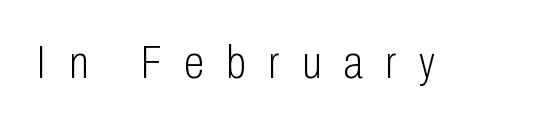
Rendered with straight, roman letterforms. The letters advance in unequal steps, a hallmark of proportional type. Stroke terminals: plain, sans-serif. Between one letter and the next there's a generous, obvious gap.
